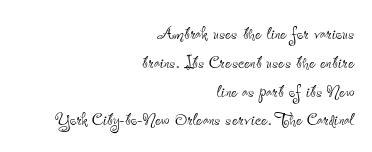
Q: Is the text bold? A: No.
Q: Is the text italic (slanted)? A: Yes.
Q: Is the text underlined? A: No.
Q: How is the paragraph aligned? A: Right-aligned.
Q: Is the spacing between letters normal or unusually wide? A: Normal.
Q: Is the spacing between lines tight, normal or loose? A: Normal.
